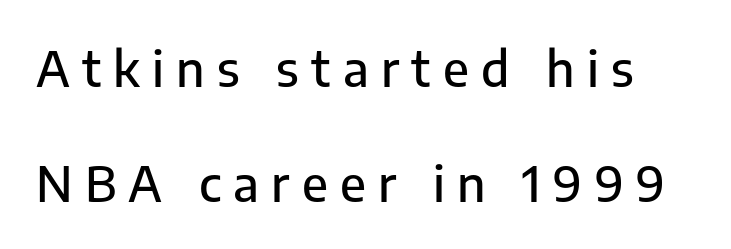
Notice how the stems are strictly vertical — no italics here. The specimen omits any rule beneath the text block's lines. Vertical spacing — loose. You can tell from the bare stems that sans-serif type was used. Each letter keeps its own natural width here, so spacing adapts to shape.
